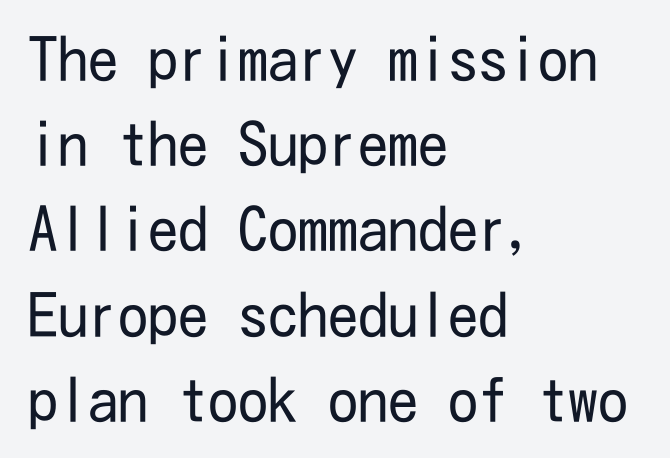
Rows of type keep a routine distance in the vertical direction. Check the space under the baseline: it is left empty. Stems here are at most as thick as an everyday book face. The horizontal fit of the characters is conventional and even. Vertical strokes here are truly vertical.
